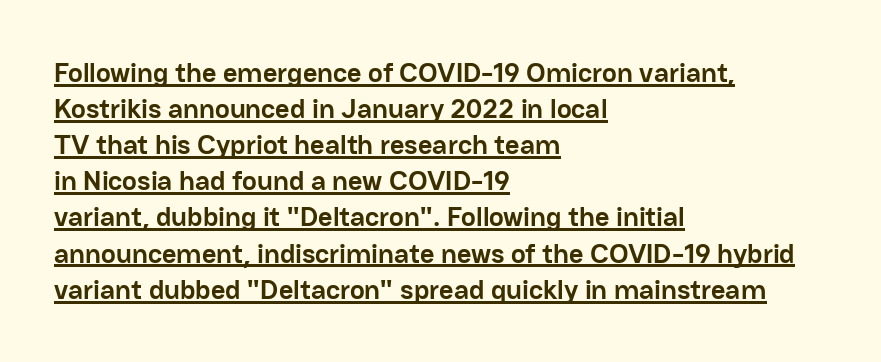
This sample carries an underscore along the baseline area. Visually the block forms a straight wall on the left and a jagged coastline on the right. This sample uses plain, unmodified letter spacing. Classification — sans serif.
